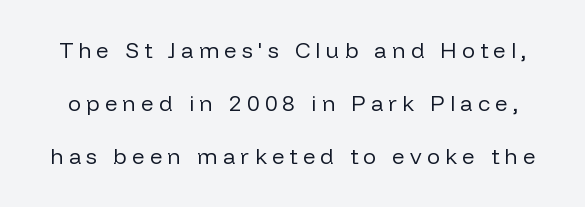
{"italic": "no", "bold": "no", "underline": "no", "line_spacing": "loose", "line_spacing_ratio": 2.42, "letter_spacing": "wide", "letter_spacing_em": 0.24, "glyph_px": 22}
